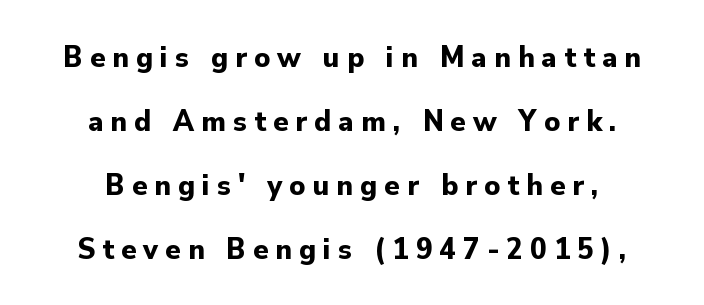
{"serif": "no", "italic": "no", "bold": "yes", "weight": "bold", "width": "normal", "stroke_contrast": "low", "x_height": "small", "monospaced": "no", "underline": "no", "align": "center", "line_spacing": "loose", "line_spacing_ratio": 2.06, "letter_spacing": "wide", "letter_spacing_em": 0.23, "glyph_px": 31}
